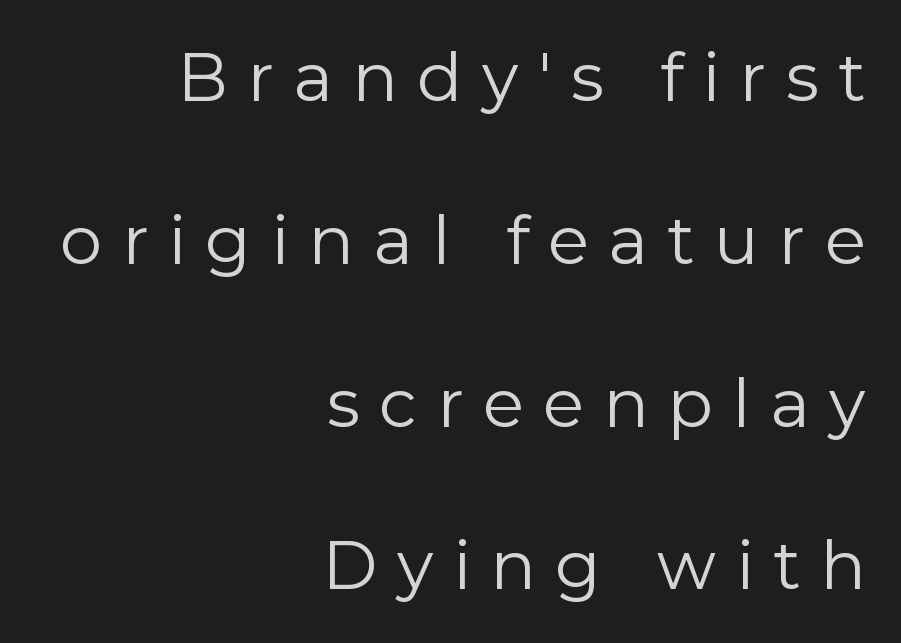
All the whitespace from short lines collects on the left. A typesetter would label this face a sans. Descenders are the only things crossing below the line. Display-style spreading of the glyphs; the letterfit is very open. Regarding leading, the lines here are spaced well apart. Unlike italic type, these characters show no tilt at all.
